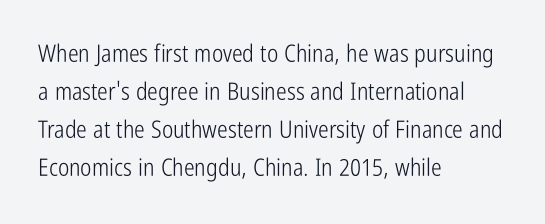
{"italic": "no", "bold": "no", "underline": "no", "align": "left", "line_spacing": "normal", "line_spacing_ratio": 1.58, "letter_spacing": "normal", "letter_spacing_em": 0.0, "glyph_px": 24}
